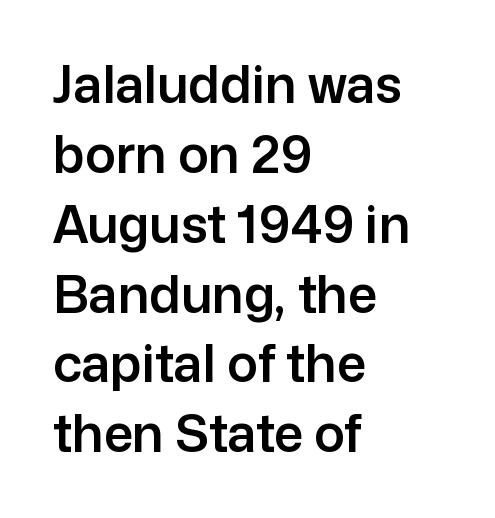
{"serif": "no", "italic": "no", "width": "normal", "stroke_contrast": "low", "x_height": "medium", "monospaced": "no", "underline": "no", "align": "left", "line_spacing": "normal", "line_spacing_ratio": 1.37, "letter_spacing": "normal", "letter_spacing_em": 0.0, "glyph_px": 51}
